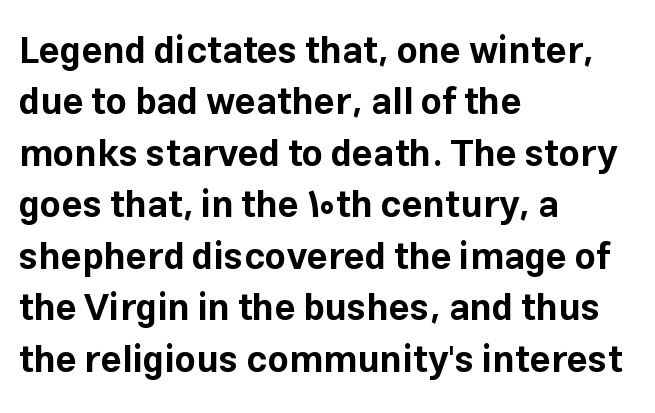
Q: Is the text bold? A: Yes.
Q: Is the text italic (slanted)? A: No, it is upright.
Q: Is the typeface a serif or a sans-serif typeface? A: Sans-serif.
Q: Is the text underlined? A: No.
Q: How is the paragraph aligned? A: Left-aligned.
Q: Is the spacing between letters normal or unusually wide? A: Normal.
Q: Is the spacing between lines tight, normal or loose? A: Normal.
Q: Width (condensed, normal, or wide)? A: Normal.
Q: Stroke contrast? A: Low.
Q: x-height? A: Medium.
Q: Monospaced? A: No.
